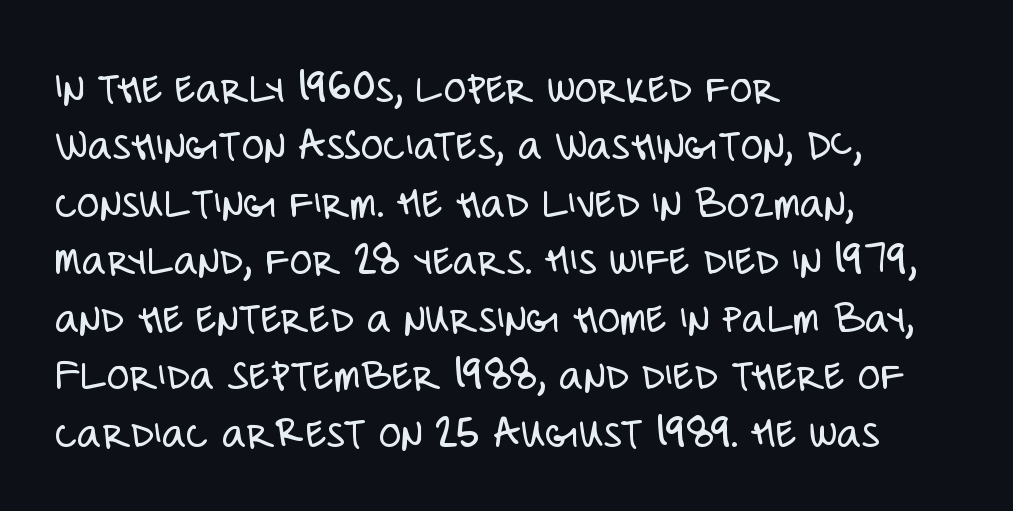
{"serif": "no", "italic": "no", "bold": "no", "weight": "light", "width": "condensed", "stroke_contrast": "low", "x_height": "large", "monospaced": "no", "underline": "no", "align": "left", "line_spacing": "normal", "line_spacing_ratio": 1.25, "letter_spacing": "normal", "letter_spacing_em": 0.0, "glyph_px": 46}
